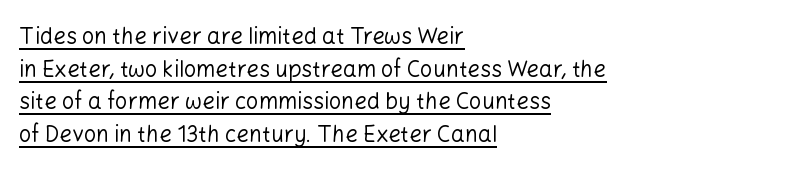
Q: Is the text bold? A: No.
Q: Is the text italic (slanted)? A: No, it is upright.
Q: Is the text underlined? A: Yes.
Q: How is the paragraph aligned? A: Left-aligned.
Q: Is the spacing between letters normal or unusually wide? A: Normal.
Q: Is the spacing between lines tight, normal or loose? A: Normal.
